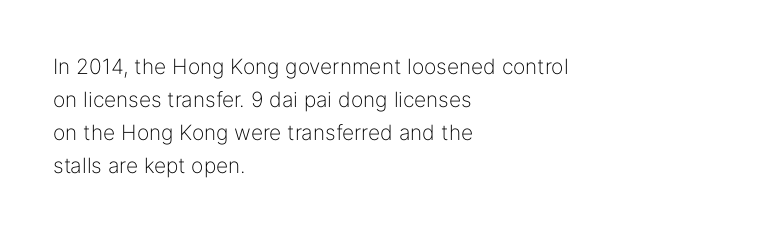
{"italic": "no", "bold": "no", "underline": "no", "align": "left", "line_spacing": "normal", "line_spacing_ratio": 1.57, "letter_spacing": "normal", "letter_spacing_em": 0.0, "glyph_px": 21}
